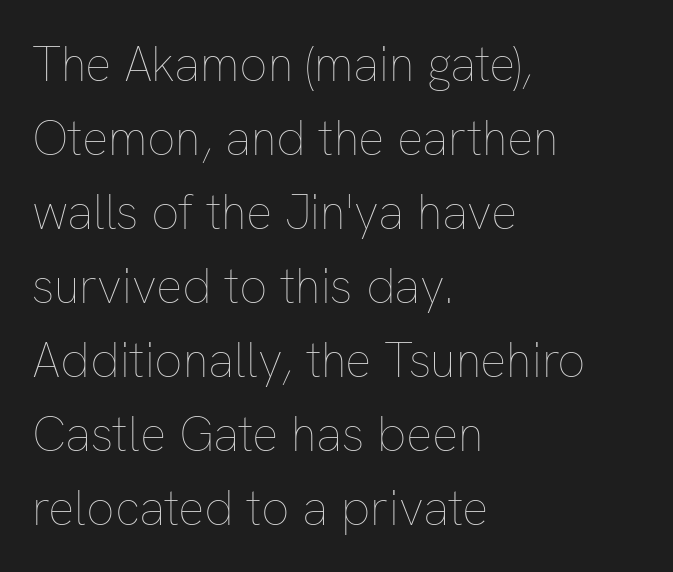
The image shows 49 px thin type, upright; set left-aligned, normal line spacing (1.51x), normal letter spacing, not underlined; low stroke contrast and a medium x-height.
